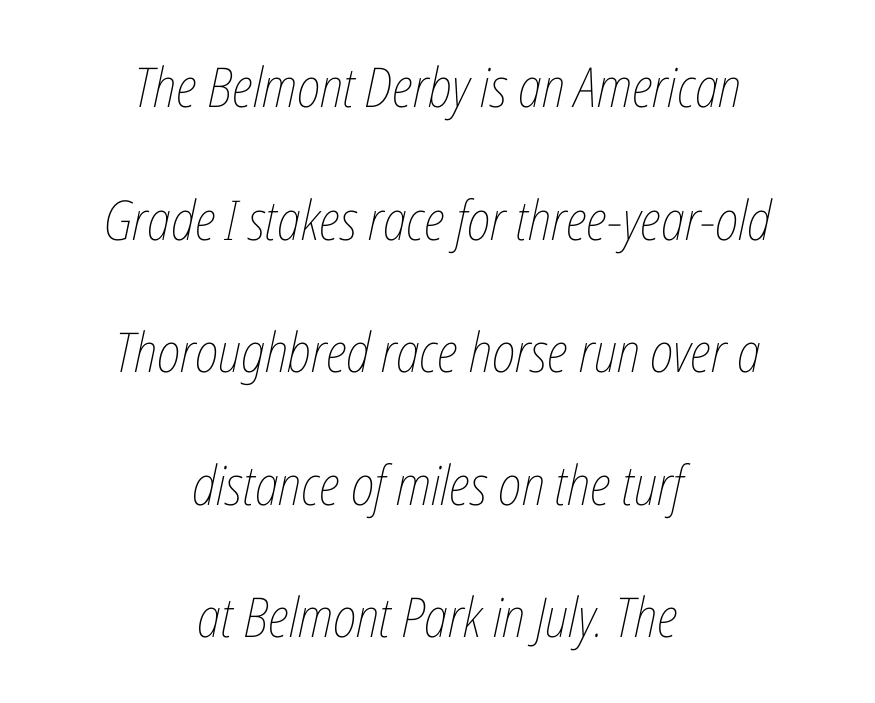
The image shows 55 px thin, condensed type, italic (leaning right); set centered, loose line spacing (2.41x), normal letter spacing, not underlined; low stroke contrast and a medium x-height.
